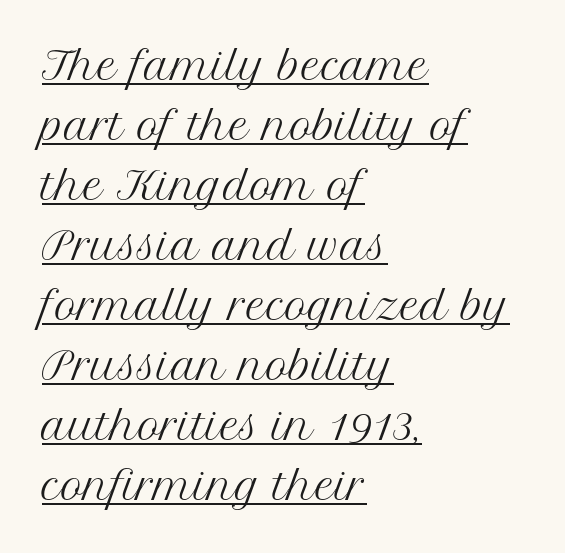
A typesetter would call this zero additional tracking. This sample has the flowing, uneven cadence of proportional lettering. On a weight scale, this lands at 450 or below.
